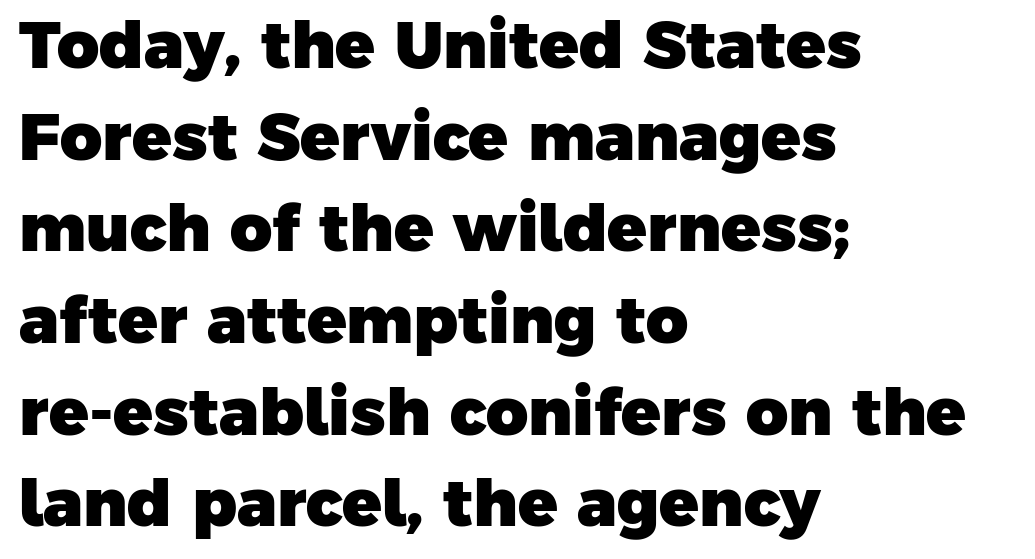
The image shows 65 px heavy sans-serif type; set left-aligned, normal line spacing (1.41x), normal letter spacing, not underlined; low stroke contrast and a medium x-height.
